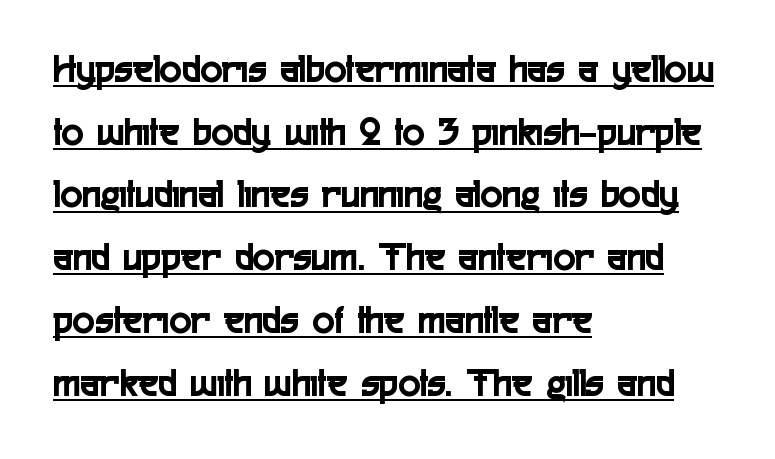
Underline: present. This sample is left-justified, so line endings fall wherever the words run out. Varying glyph widths throughout — classic text-font behaviour. Nothing unusual about the tracking: characters are spaced as the font intends. Unlike a traditional serif, this face leaves its strokes unadorned.
